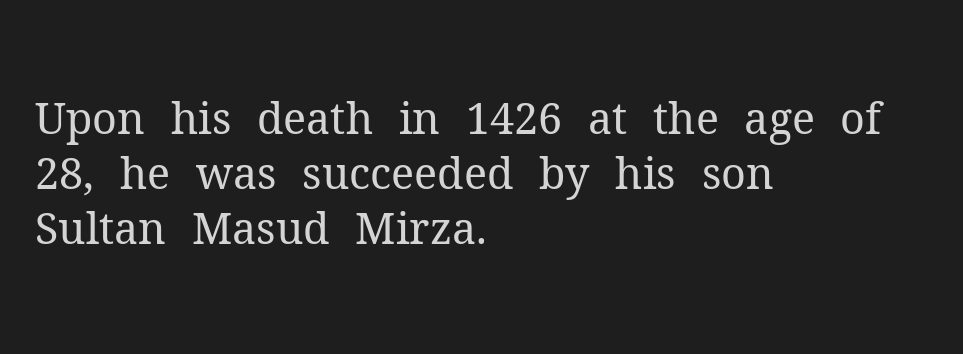
{"serif": "yes", "italic": "no", "bold": "no", "weight": "regular", "width": "normal", "stroke_contrast": "medium", "x_height": "medium", "monospaced": "no", "underline": "no", "align": "left", "line_spacing": "normal", "line_spacing_ratio": 1.28, "letter_spacing": "normal", "letter_spacing_em": 0.0, "glyph_px": 43}
